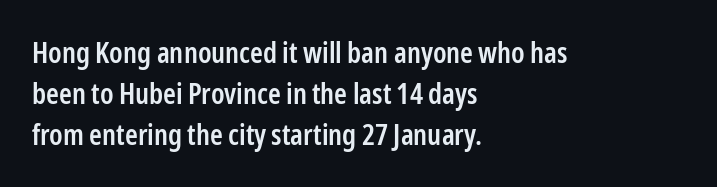
The image shows 29 px semibold, condensed sans-serif type, upright; set left-aligned, normal line spacing (1.42x), normal letter spacing, not underlined; low stroke contrast and a medium x-height.
